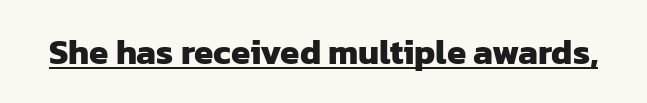
Q: Is the text bold? A: Yes.
Q: Is the typeface a serif or a sans-serif typeface? A: Sans-serif.
Q: Is the text underlined? A: Yes.
Q: Is the spacing between letters normal or unusually wide? A: Normal.
Q: Width (condensed, normal, or wide)? A: Normal.
Q: Stroke contrast? A: Low.
Q: x-height? A: Medium.
Q: Monospaced? A: No.
